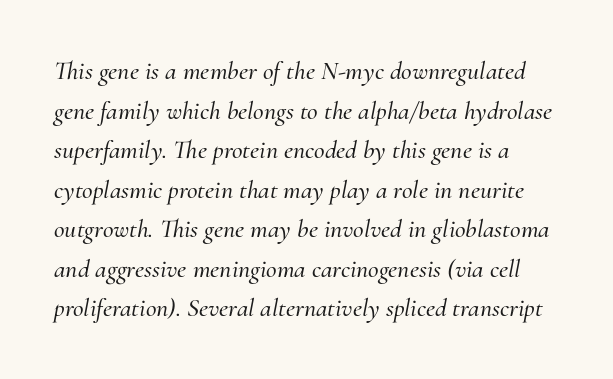
{"italic": "yes", "lean": "right", "slant_degrees": 10, "underline": "no", "line_spacing": "normal", "line_spacing_ratio": 1.52, "letter_spacing": "normal", "letter_spacing_em": 0.0, "glyph_px": 26}
